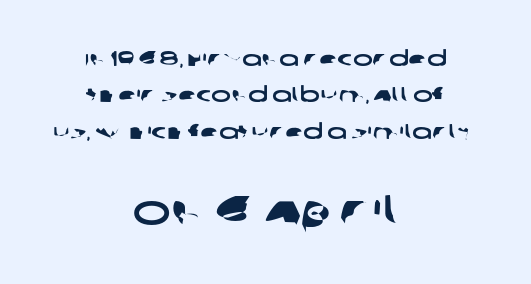
{"serif": "no", "width": "wide", "stroke_contrast": "low", "x_height": "large", "monospaced": "no", "underline": "no", "align": "center", "line_spacing_ratio": 1.73, "letter_spacing": "normal", "letter_spacing_em": 0.0, "larger_block": "second", "size_ratio": 2.0, "glyph_px": 42}
